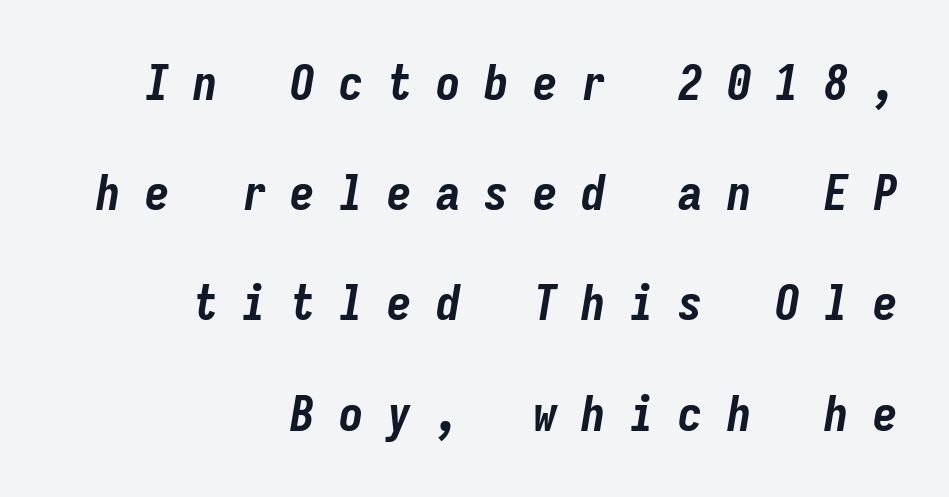
Q: Is the text bold? A: Yes.
Q: Is the text italic (slanted)? A: Yes, it leans right by about 9 degrees.
Q: Is the text underlined? A: No.
Q: How is the paragraph aligned? A: Right-aligned.
Q: Is the spacing between letters normal or unusually wide? A: Unusually wide.
Q: Is the spacing between lines tight, normal or loose? A: Loose.
Q: Width (condensed, normal, or wide)? A: Condensed.
Q: Stroke contrast? A: Low.
Q: x-height? A: Medium.
Q: Monospaced? A: Yes.
